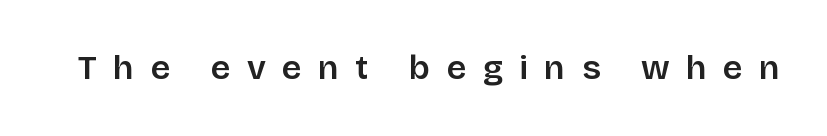
The image shows 34 px semibold sans-serif type, upright; set unusually wide letter spacing (+0.48 em), not underlined; low stroke contrast and a large x-height.
